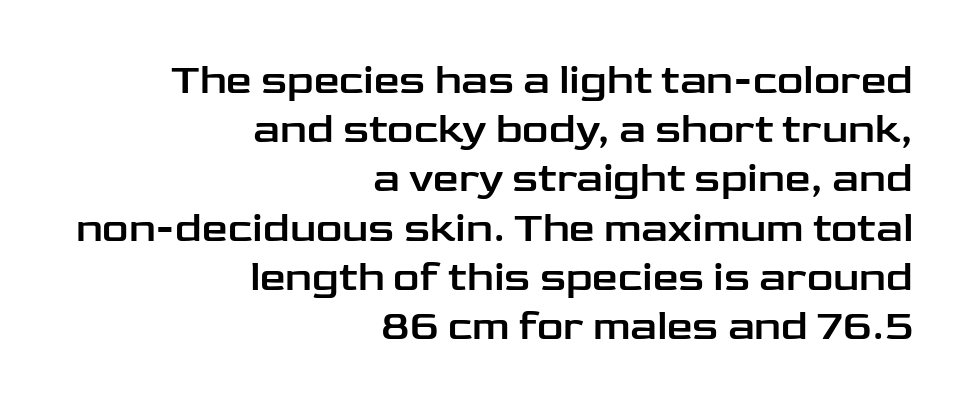
{"serif": "no", "italic": "no", "width": "wide", "stroke_contrast": "low", "x_height": "medium", "monospaced": "no", "underline": "no", "align": "right", "line_spacing_ratio": 1.2, "letter_spacing": "normal", "letter_spacing_em": 0.0, "glyph_px": 41}
